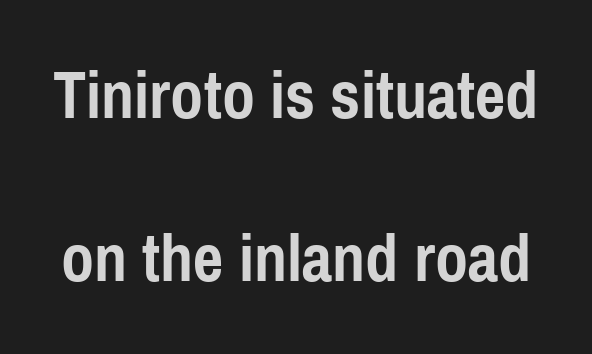
Q: Is the text bold? A: Yes.
Q: Is the text italic (slanted)? A: No, it is upright.
Q: Is the typeface a serif or a sans-serif typeface? A: Sans-serif.
Q: Is the text underlined? A: No.
Q: Is the spacing between letters normal or unusually wide? A: Normal.
Q: Is the spacing between lines tight, normal or loose? A: Loose.
Q: Width (condensed, normal, or wide)? A: Condensed.
Q: Stroke contrast? A: Low.
Q: x-height? A: Medium.
Q: Monospaced? A: No.
